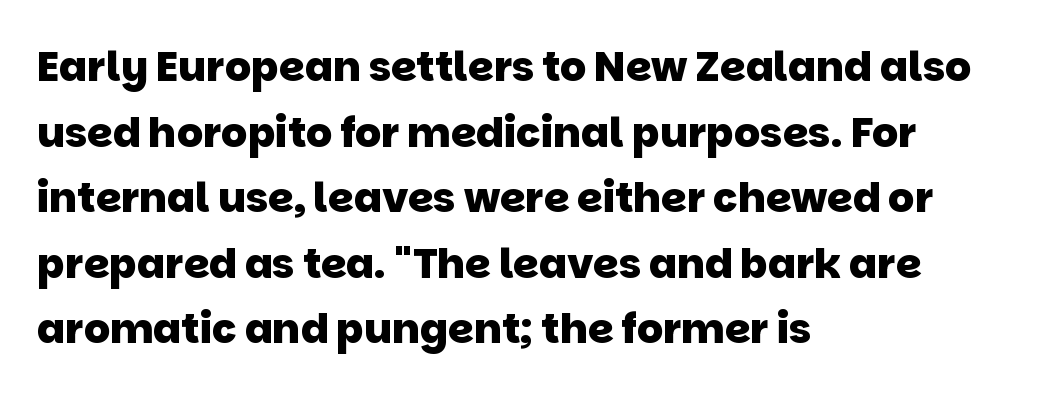
The image shows 41 px heavy sans-serif type; set left-aligned, normal line spacing (1.6x), normal letter spacing, not underlined; low stroke contrast and a large x-height.
